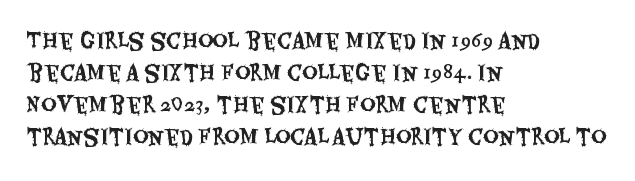
The image shows 21 px text type, upright; set left-aligned, normal line spacing (1.53x), normal letter spacing, not underlined.
